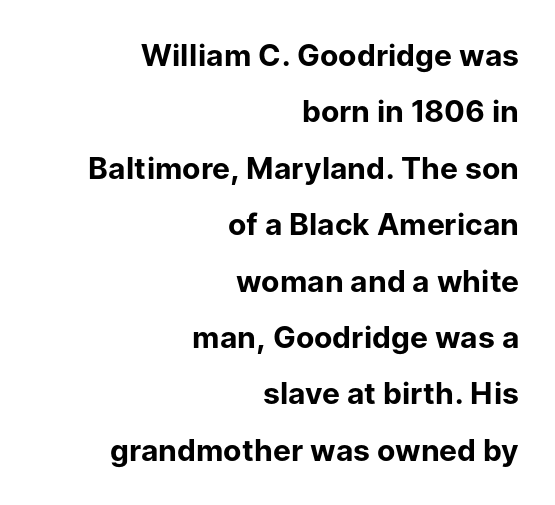
Line endings align vertically; line beginnings do not. Typesetter's note: full bold, strokes at maximum text heaviness. The typeface chosen for these lines omits serifs. Proportional: the letters do not fall into vertical columns. Posture: upright roman. The horizontal fit of the characters is conventional and even.
